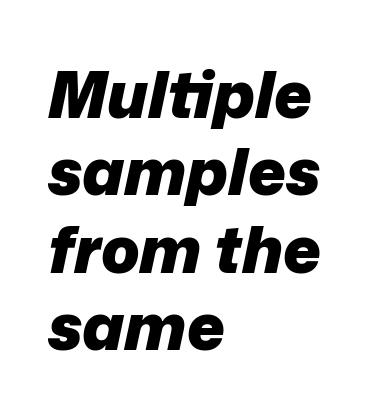
{"italic": "yes", "lean": "right", "slant_degrees": 12, "bold": "yes", "weight": "heavy", "width": "normal", "stroke_contrast": "low", "x_height": "medium", "monospaced": "no", "underline": "no", "align": "left", "line_spacing_ratio": 1.21, "letter_spacing": "normal", "letter_spacing_em": 0.0, "glyph_px": 64}
